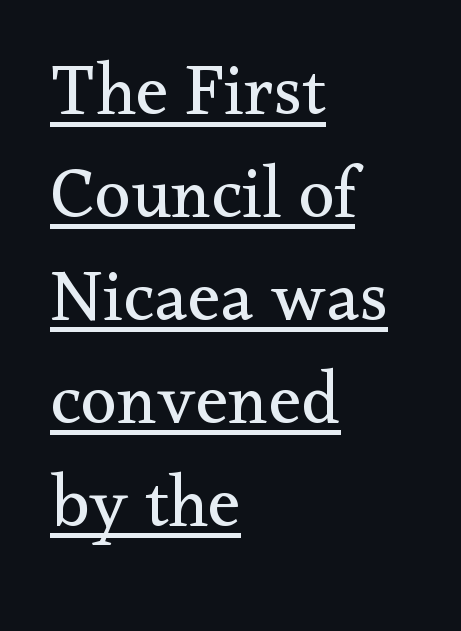
Examine the stroke ends and you'll spot serifs. Weight class: somewhere from thin through regular. Teacher's note: observe the even left margin — that is flush-left alignment. A typesetter would call this zero additional tracking.
